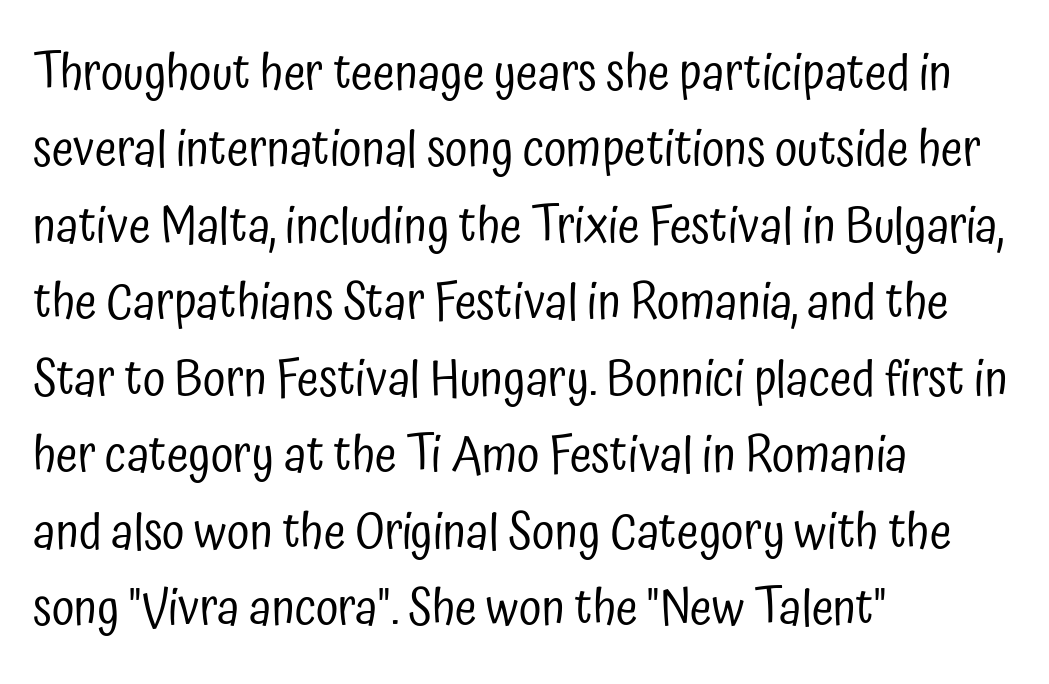
Q: Is the text bold? A: No.
Q: Is the text italic (slanted)? A: No, it is upright.
Q: Is the typeface a serif or a sans-serif typeface? A: Sans-serif.
Q: Is the text underlined? A: No.
Q: How is the paragraph aligned? A: Left-aligned.
Q: Is the spacing between letters normal or unusually wide? A: Normal.
Q: Is the spacing between lines tight, normal or loose? A: Normal.
Q: Width (condensed, normal, or wide)? A: Condensed.
Q: Stroke contrast? A: Low.
Q: x-height? A: Medium.
Q: Monospaced? A: No.
